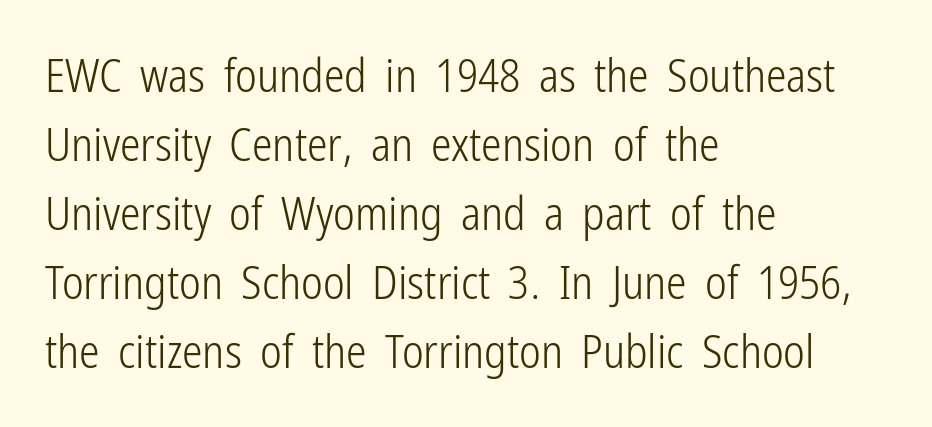
Q: Is the text bold? A: No.
Q: Is the text italic (slanted)? A: No, it is upright.
Q: Is the typeface a serif or a sans-serif typeface? A: Sans-serif.
Q: Is the text underlined? A: No.
Q: How is the paragraph aligned? A: Left-aligned.
Q: Is the spacing between letters normal or unusually wide? A: Normal.
Q: Is the spacing between lines tight, normal or loose? A: Normal.
Q: Width (condensed, normal, or wide)? A: Condensed.
Q: Stroke contrast? A: Low.
Q: x-height? A: Medium.
Q: Monospaced? A: No.
